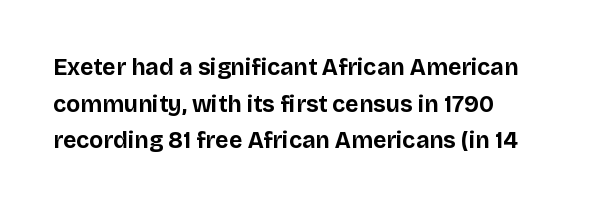
{"italic": "no", "bold": "yes", "underline": "no", "align": "left", "line_spacing": "normal", "line_spacing_ratio": 1.59, "letter_spacing": "normal", "letter_spacing_em": 0.0, "glyph_px": 23}
